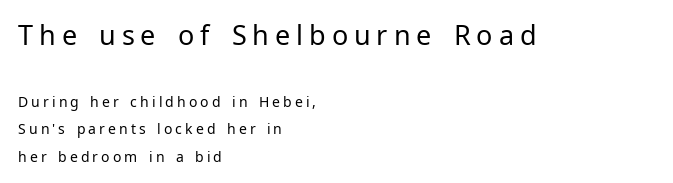
Glance below the letters and you will spot only blank space. If you squint, the top block still reads clearly — it's the larger of the two. Style check: upright. Leftover space on each line is placed entirely after the last word. The tracking jumps out immediately: characters are airy and widely separated.
